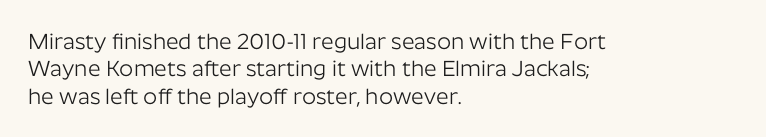
Counters stay open thanks to moderate or lighter strokes. All the whitespace from short lines collects on the right. Normally led — the rows are evenly, conventionally spaced. The glyphs are unaccompanied by any horizontal stroke below them.
